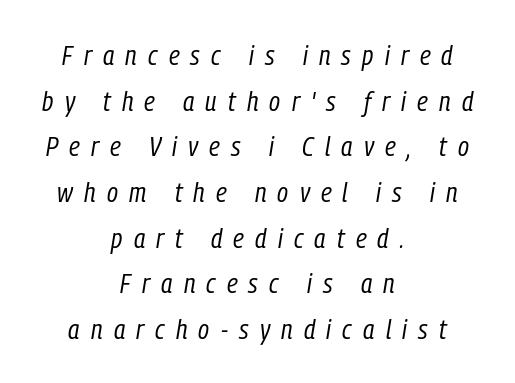
The image shows 28 px regular-weight, condensed type, italic (leaning right); set centered, normal line spacing (1.63x), unusually wide letter spacing (+0.4 em), not underlined; low stroke contrast and a medium x-height.
